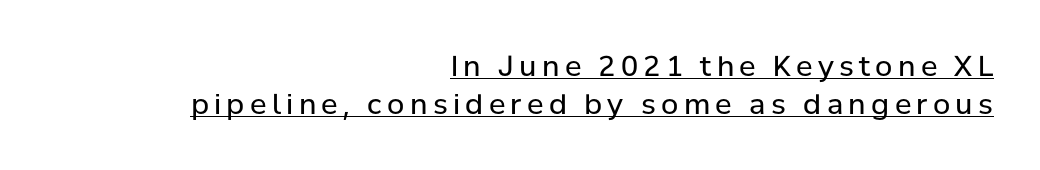
{"serif": "no", "italic": "no", "bold": "no", "weight": "regular", "width": "normal", "stroke_contrast": "low", "x_height": "medium", "monospaced": "no", "underline": "yes", "align": "right", "line_spacing": "normal", "line_spacing_ratio": 1.35, "glyph_px": 28}
